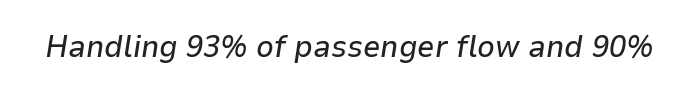
Beneath every word, the page is bare. Students, note that the glyphs here touch the page at normal intervals. The face used here has a pronounced slope to its letters. Think of a printed novel: that variable character pitch is what you see here.
